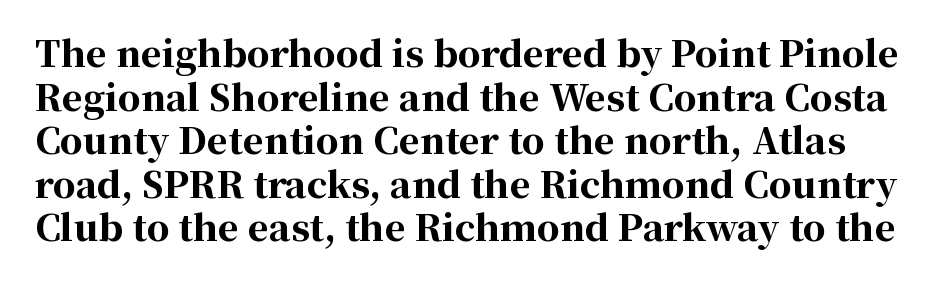
{"serif": "yes", "italic": "no", "bold": "yes", "weight": "bold", "width": "normal", "stroke_contrast": "high", "x_height": "medium", "monospaced": "no", "underline": "no", "line_spacing_ratio": 1.21, "letter_spacing": "normal", "letter_spacing_em": 0.0, "glyph_px": 36}
